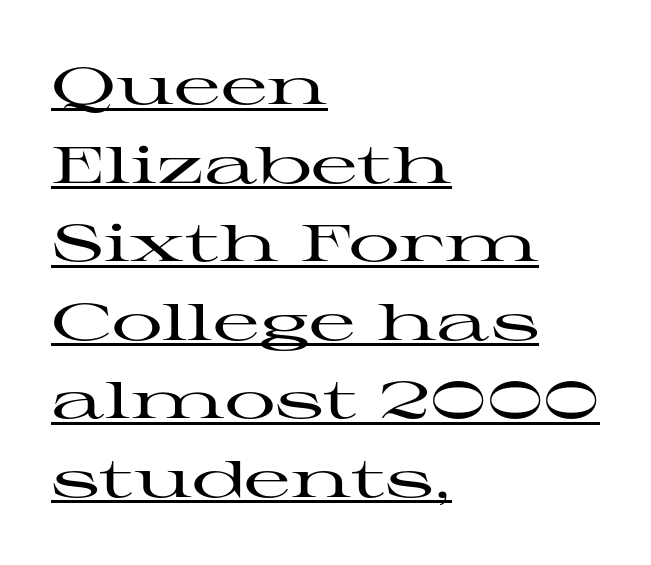
Q: Is the text italic (slanted)? A: No, it is upright.
Q: Is the typeface a serif or a sans-serif typeface? A: Serif.
Q: Is the text underlined? A: Yes.
Q: How is the paragraph aligned? A: Left-aligned.
Q: Is the spacing between letters normal or unusually wide? A: Normal.
Q: Is the spacing between lines tight, normal or loose? A: Normal.
Q: Width (condensed, normal, or wide)? A: Wide.
Q: Stroke contrast? A: High.
Q: x-height? A: Medium.
Q: Monospaced? A: No.
